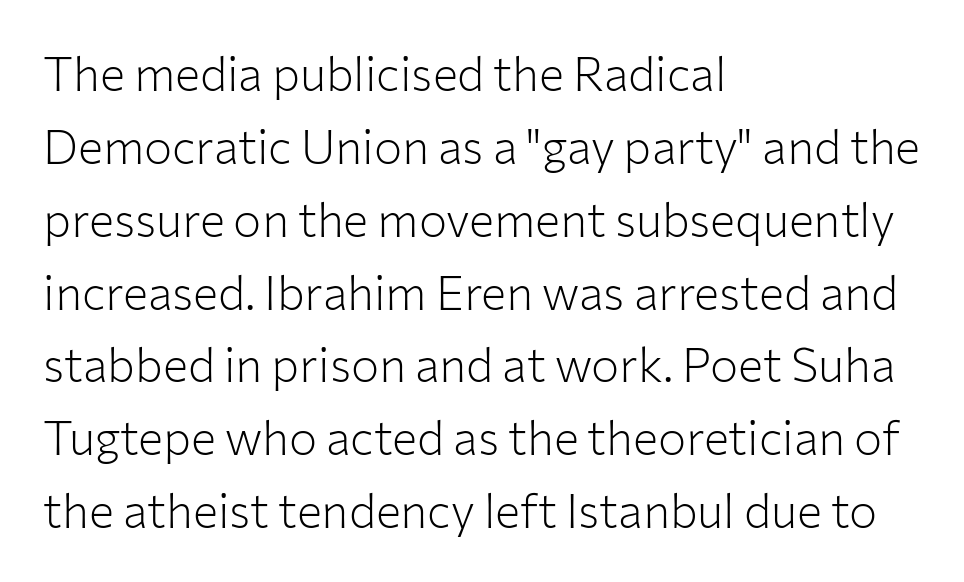
{"serif": "no", "italic": "no", "bold": "no", "weight": "light", "width": "normal", "stroke_contrast": "low", "x_height": "medium", "monospaced": "no", "underline": "no", "align": "left", "line_spacing": "normal", "line_spacing_ratio": 1.55, "letter_spacing": "normal", "letter_spacing_em": 0.0, "glyph_px": 47}
